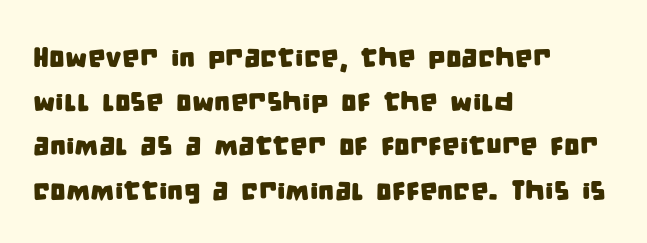
{"serif": "no", "width": "condensed", "stroke_contrast": "low", "x_height": "large", "monospaced": "no", "underline": "no", "align": "left", "line_spacing": "normal", "line_spacing_ratio": 1.58, "letter_spacing": "normal", "letter_spacing_em": 0.0, "glyph_px": 28}
